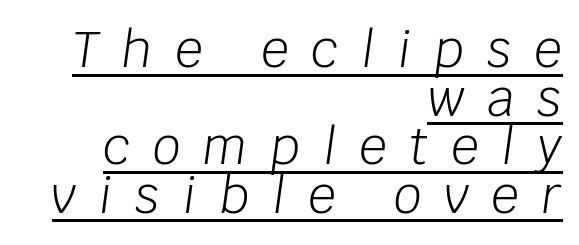
{"italic": "yes", "lean": "right", "slant_degrees": 8, "bold": "no", "weight": "light", "width": "normal", "stroke_contrast": "low", "x_height": "large", "monospaced": "no", "underline": "yes", "align": "right", "line_spacing": "tight", "line_spacing_ratio": 0.99, "letter_spacing": "wide", "letter_spacing_em": 0.47, "glyph_px": 49}
